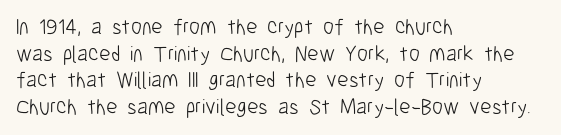
The image shows 22 px text type, upright; set left-aligned, line spacing 1.21x, normal letter spacing, not underlined.
